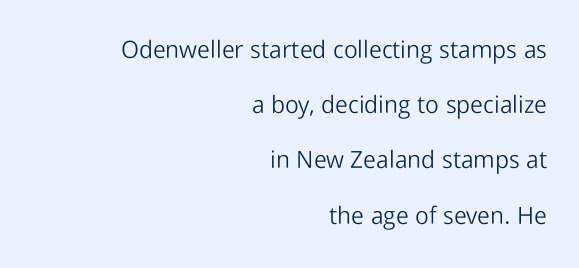
The image shows 24 px text type, upright; set right-aligned, loose line spacing (2.3x), normal letter spacing, not underlined.
